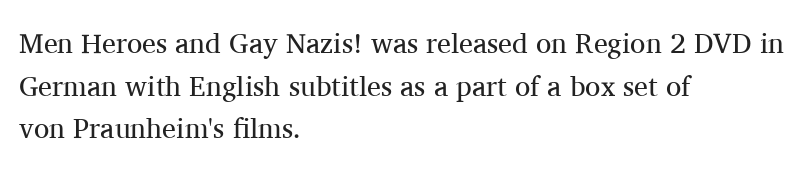
This rendering uses left alignment, leaving the right contour irregular. If you measured baseline to baseline, you'd find a middling distance. Is there any slant? The stems are plumb. Is this a fixed-width face? No — the glyphs have proportional, varying widths.
